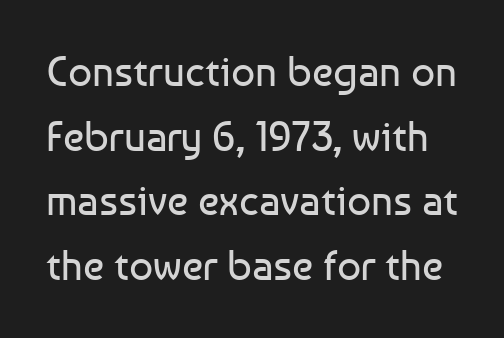
{"serif": "no", "italic": "no", "bold": "no", "weight": "regular", "width": "normal", "stroke_contrast": "low", "x_height": "medium", "monospaced": "no", "underline": "no", "line_spacing": "normal", "line_spacing_ratio": 1.54, "letter_spacing": "normal", "letter_spacing_em": 0.0, "glyph_px": 42}
